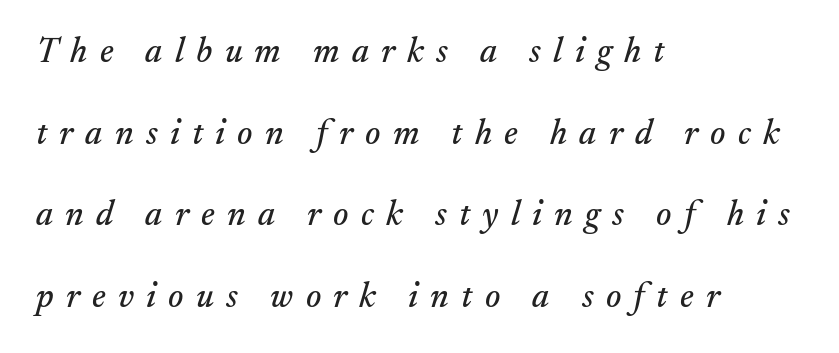
{"serif": "yes", "italic": "yes", "lean": "right", "slant_degrees": 17, "width": "normal", "stroke_contrast": "medium", "x_height": "small", "monospaced": "no", "underline": "no", "align": "left", "line_spacing": "loose", "line_spacing_ratio": 2.33, "letter_spacing": "wide", "letter_spacing_em": 0.35, "glyph_px": 35}
